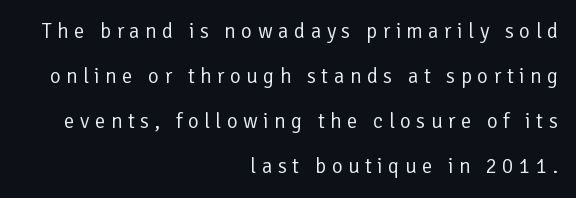
Q: Is the text bold? A: No.
Q: Is the text italic (slanted)? A: No, it is upright.
Q: Is the text underlined? A: No.
Q: How is the paragraph aligned? A: Right-aligned.
Q: Is the spacing between letters normal or unusually wide? A: Unusually wide.
Q: Is the spacing between lines tight, normal or loose? A: Loose.
